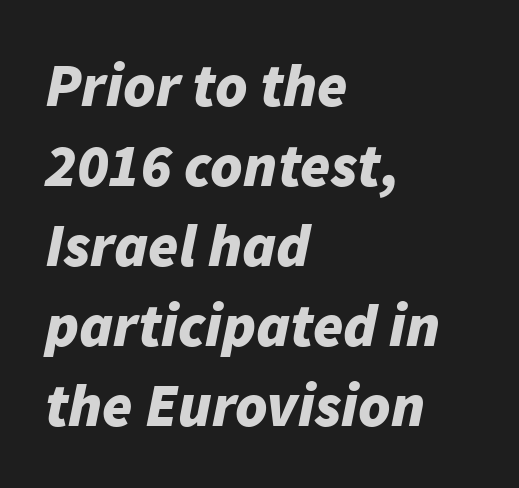
{"italic": "yes", "lean": "right", "slant_degrees": 11, "bold": "yes", "weight": "bold", "width": "normal", "stroke_contrast": "low", "x_height": "medium", "monospaced": "no", "underline": "no", "align": "left", "line_spacing": "normal", "line_spacing_ratio": 1.31, "letter_spacing": "normal", "letter_spacing_em": 0.0, "glyph_px": 61}
